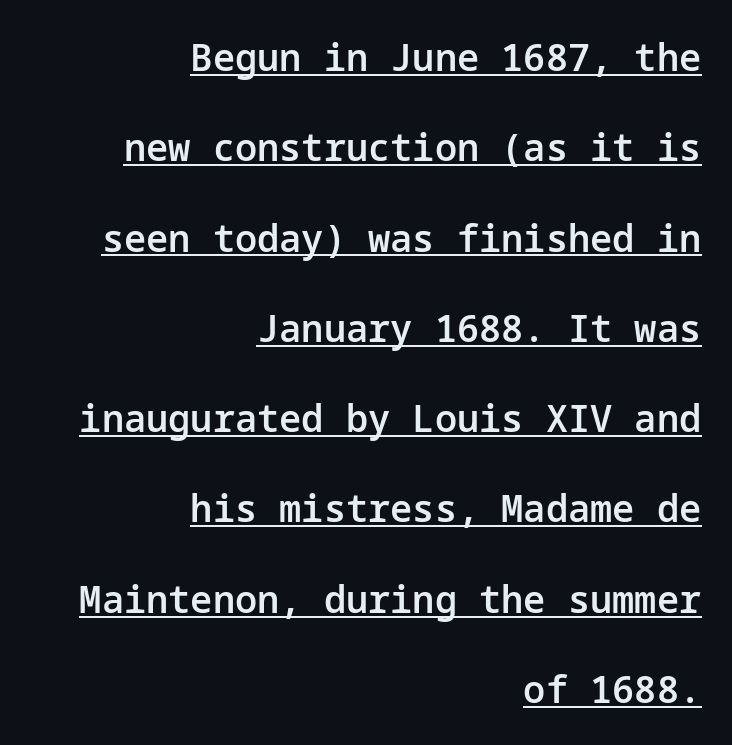
The text block is weighted toward the right margin, trailing off unevenly leftward. Baseline-to-baseline distance is far greater than the letter height. This rendering leaves character spacing at its baseline value. You can tell from the bare stems that sans-serif type was used.
